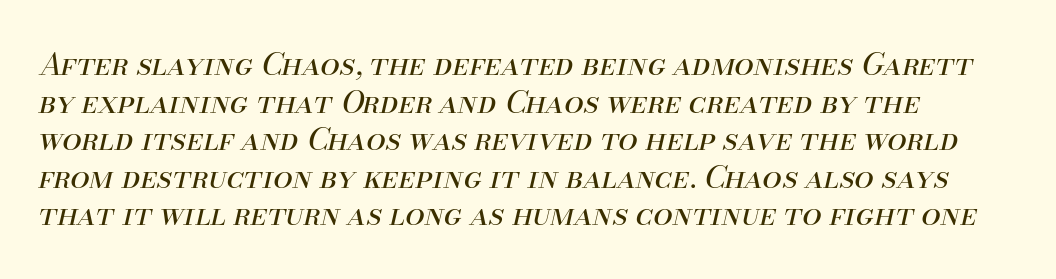
Q: Is the text bold? A: No.
Q: Is the text italic (slanted)? A: Yes, it leans right by about 13 degrees.
Q: Is the text underlined? A: No.
Q: Is the spacing between letters normal or unusually wide? A: Normal.
Q: Width (condensed, normal, or wide)? A: Normal.
Q: Stroke contrast? A: Medium.
Q: x-height? A: Small.
Q: Monospaced? A: No.
